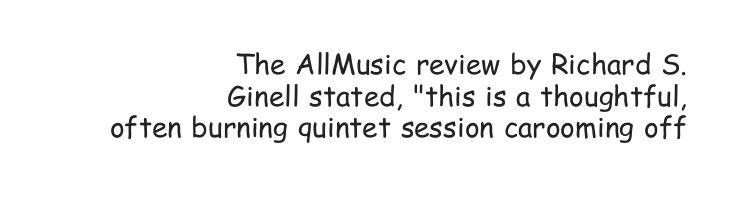
The image shows 28 px regular-weight, condensed sans-serif type, upright; set right-aligned, tight line spacing (1.13x), normal letter spacing, not underlined; low stroke contrast and a medium x-height.
